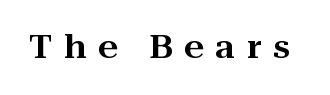
Q: Is the text italic (slanted)? A: No, it is upright.
Q: Is the typeface a serif or a sans-serif typeface? A: Serif.
Q: Is the text underlined? A: No.
Q: Is the spacing between letters normal or unusually wide? A: Unusually wide.
Q: Width (condensed, normal, or wide)? A: Wide.
Q: Stroke contrast? A: High.
Q: x-height? A: Medium.
Q: Monospaced? A: No.
